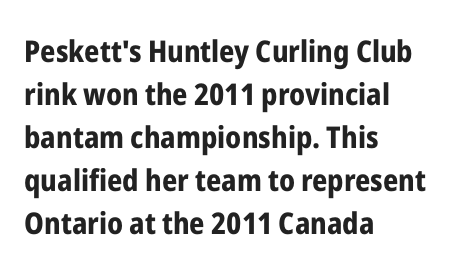
The image shows 30 px bold, condensed sans-serif type, upright; set left-aligned, normal line spacing (1.43x), normal letter spacing, not underlined; low stroke contrast and a medium x-height.
